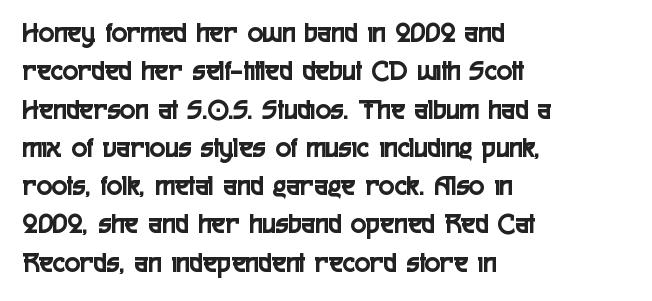
The strip under each line holds only bare page. Does the type have serifs? No, each stem ends abruptly. Ascenders rise straight up at ninety degrees. The passage shown stacks its lines at a standard gap. Does the copy run flush right? No — it runs flush left. Is this a fixed-width face? No — the glyphs have proportional, varying widths.
